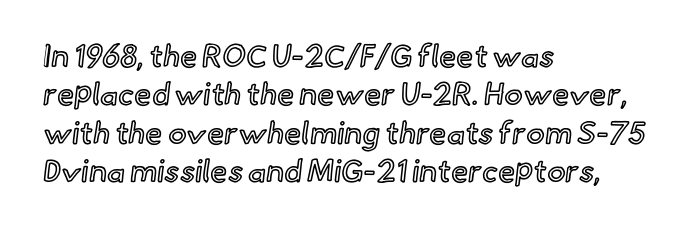
Q: Is the text italic (slanted)? A: Yes.
Q: Is the text underlined? A: No.
Q: How is the paragraph aligned? A: Left-aligned.
Q: Is the spacing between letters normal or unusually wide? A: Normal.
Q: Width (condensed, normal, or wide)? A: Normal.
Q: x-height? A: Small.
Q: Monospaced? A: No.
